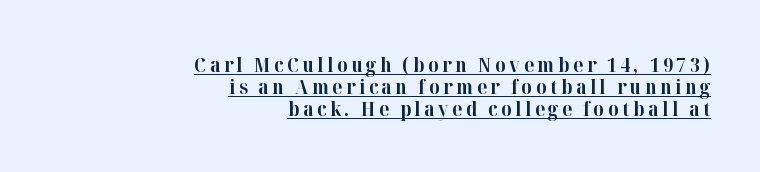
{"italic": "no", "bold": "yes", "underline": "yes", "align": "right", "line_spacing": "tight", "line_spacing_ratio": 1.09, "glyph_px": 20}
